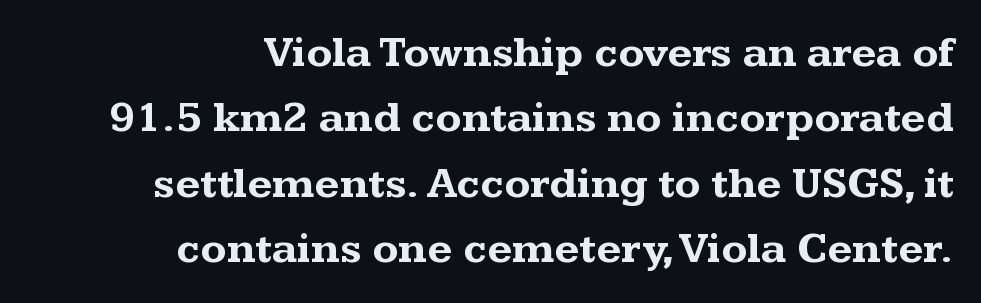
The image shows 43 px bold, wide serif type, upright; set right-aligned, normal line spacing (1.52x), normal letter spacing, not underlined; medium stroke contrast and a medium x-height.
